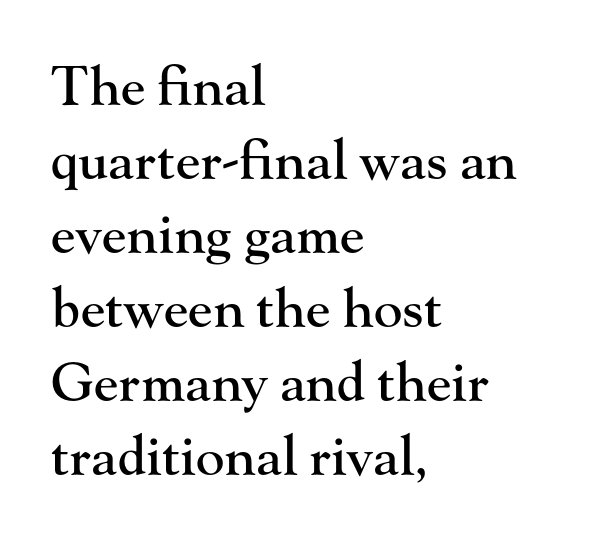
Q: Is the text italic (slanted)? A: No, it is upright.
Q: Is the typeface a serif or a sans-serif typeface? A: Serif.
Q: Is the text underlined? A: No.
Q: How is the paragraph aligned? A: Left-aligned.
Q: Is the spacing between letters normal or unusually wide? A: Normal.
Q: Is the spacing between lines tight, normal or loose? A: Normal.
Q: Width (condensed, normal, or wide)? A: Normal.
Q: Stroke contrast? A: High.
Q: x-height? A: Small.
Q: Monospaced? A: No.
